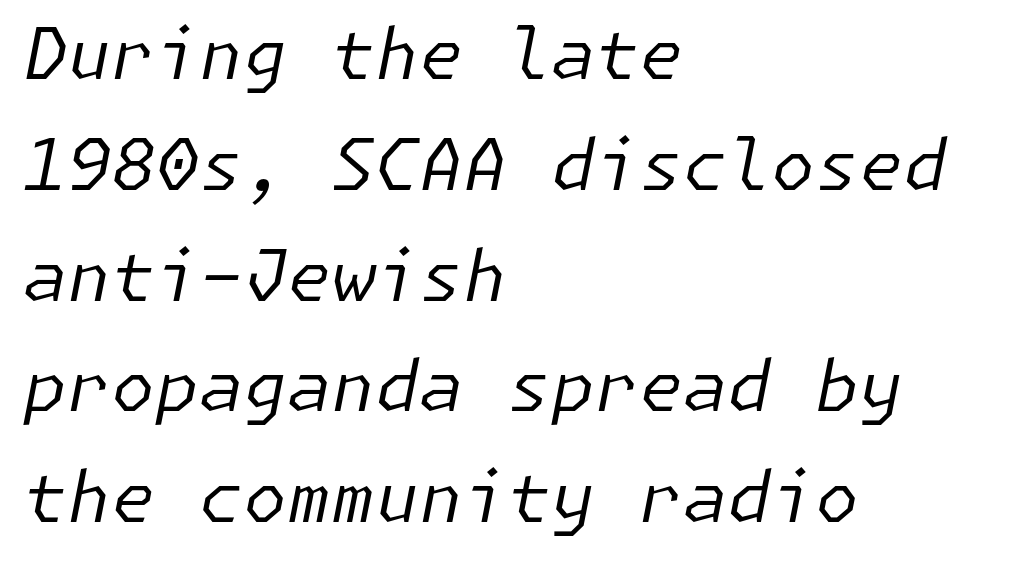
Q: Is the text bold? A: No.
Q: Is the text italic (slanted)? A: Yes, it leans right by about 11 degrees.
Q: Is the text underlined? A: No.
Q: How is the paragraph aligned? A: Left-aligned.
Q: Is the spacing between letters normal or unusually wide? A: Normal.
Q: Is the spacing between lines tight, normal or loose? A: Normal.
Q: Width (condensed, normal, or wide)? A: Normal.
Q: Stroke contrast? A: Low.
Q: x-height? A: Medium.
